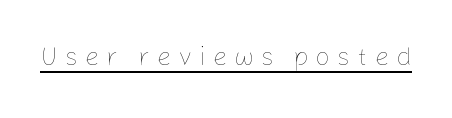
The image shows 26 px text type, upright; set unusually wide letter spacing (+0.26 em), underlined.
